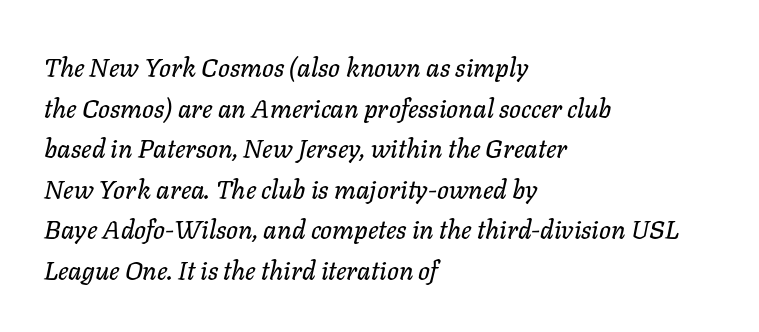
Q: Is the text italic (slanted)? A: Yes, it leans right by about 11 degrees.
Q: Is the text underlined? A: No.
Q: How is the paragraph aligned? A: Left-aligned.
Q: Is the spacing between letters normal or unusually wide? A: Normal.
Q: Is the spacing between lines tight, normal or loose? A: Normal.
